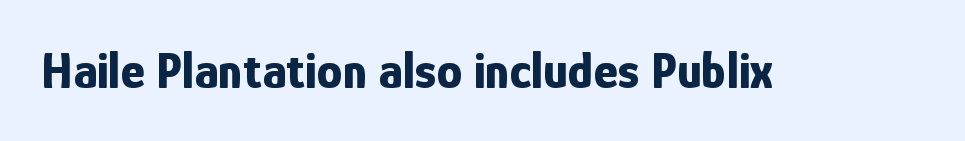
{"serif": "no", "italic": "no", "bold": "yes", "weight": "bold", "width": "condensed", "stroke_contrast": "low", "x_height": "medium", "monospaced": "no", "underline": "no", "letter_spacing": "normal", "letter_spacing_em": 0.0, "glyph_px": 52}
